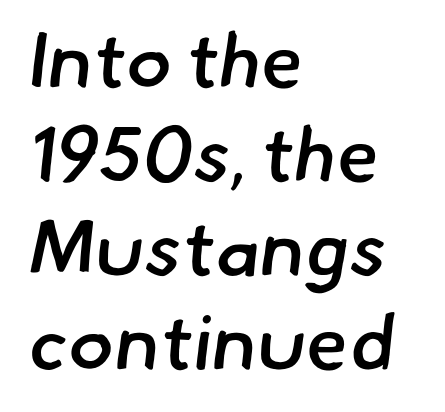
Q: Is the text bold? A: Semi-bold.
Q: Is the typeface a serif or a sans-serif typeface? A: Sans-serif.
Q: Is the text underlined? A: No.
Q: How is the paragraph aligned? A: Left-aligned.
Q: Is the spacing between letters normal or unusually wide? A: Normal.
Q: Width (condensed, normal, or wide)? A: Normal.
Q: Stroke contrast? A: Low.
Q: x-height? A: Small.
Q: Monospaced? A: No.
